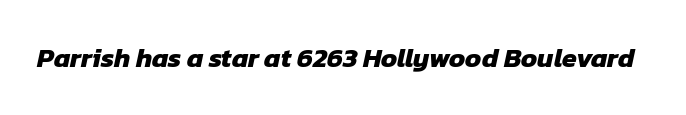
Thick stems and heavy bowls — unmistakably bold. The specimen omits any rule beneath the text block's lines. How are the letters spaced? Ordinarily, with no added tracking.
